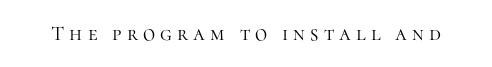
Q: Is the text bold? A: No.
Q: Is the text italic (slanted)? A: No, it is upright.
Q: Is the text underlined? A: No.
Q: Is the spacing between letters normal or unusually wide? A: Unusually wide.
